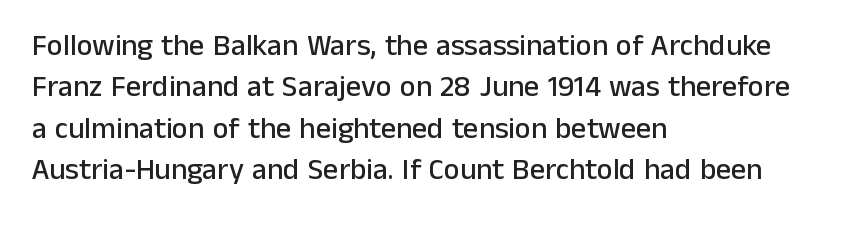
Posture: upright roman. The passage shown is typed in a proportional face where columns would drift. Standard letterfit; no display-style spreading of the glyphs. Glance below the letters and you will spot only blank space.
